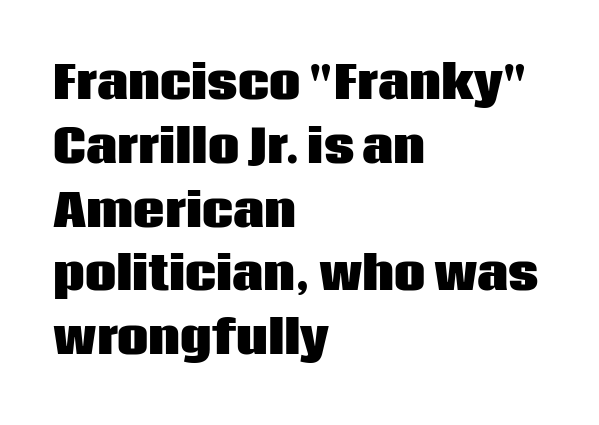
{"serif": "no", "italic": "no", "bold": "yes", "weight": "heavy", "width": "normal", "stroke_contrast": "low", "x_height": "large", "monospaced": "no", "underline": "no", "align": "left", "line_spacing": "normal", "line_spacing_ratio": 1.45, "letter_spacing": "normal", "letter_spacing_em": 0.0, "glyph_px": 44}
